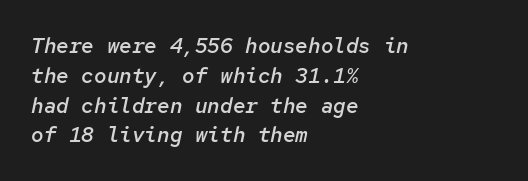
{"italic": "yes", "lean": "right", "slant_degrees": 12, "bold": "semi", "underline": "no", "align": "left", "line_spacing": "normal", "line_spacing_ratio": 1.42, "letter_spacing": "normal", "letter_spacing_em": 0.0, "glyph_px": 21}
